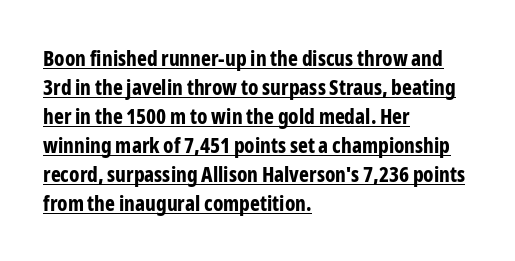
Each line of the rendering has a horizontal stroke beneath the glyphs. A typesetter would mark this as roman, not italic. The characters look thick and weighty, a clear bold. Nothing unusual about the tracking: characters are spaced as the font intends.
